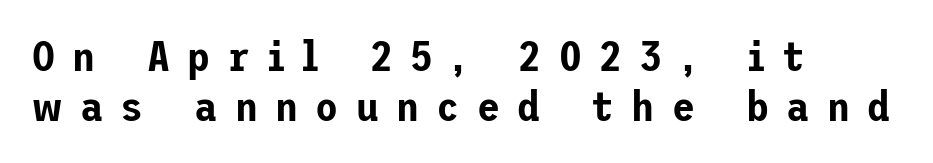
{"serif": "no", "italic": "no", "width": "normal", "stroke_contrast": "low", "x_height": "medium", "underline": "no", "align": "left", "line_spacing_ratio": 1.19, "letter_spacing": "wide", "letter_spacing_em": 0.41, "glyph_px": 42}
